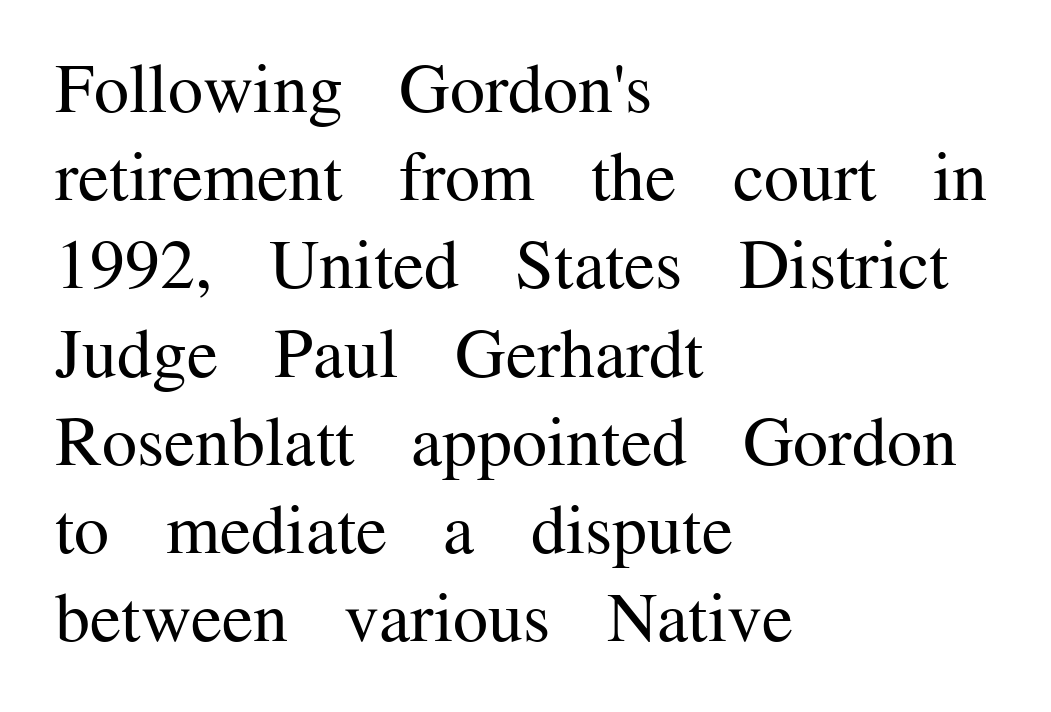
The image shows 70 px regular-weight serif type, upright; set left-aligned, normal line spacing (1.26x), normal letter spacing, not underlined; medium stroke contrast and a medium x-height.
